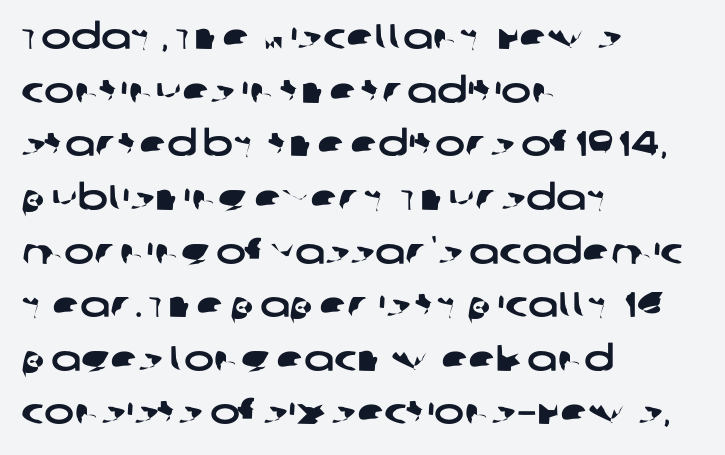
{"serif": "no", "width": "wide", "stroke_contrast": "low", "x_height": "large", "monospaced": "no", "underline": "no", "align": "left", "line_spacing": "normal", "line_spacing_ratio": 1.49, "letter_spacing": "normal", "letter_spacing_em": 0.0, "glyph_px": 36}
